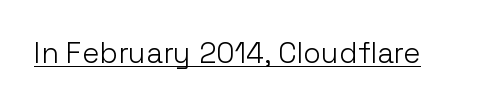
Q: Is the text bold? A: No.
Q: Is the text italic (slanted)? A: No, it is upright.
Q: Is the typeface a serif or a sans-serif typeface? A: Sans-serif.
Q: Is the text underlined? A: Yes.
Q: Is the spacing between letters normal or unusually wide? A: Normal.
Q: Width (condensed, normal, or wide)? A: Normal.
Q: Stroke contrast? A: Low.
Q: x-height? A: Medium.
Q: Monospaced? A: No.
